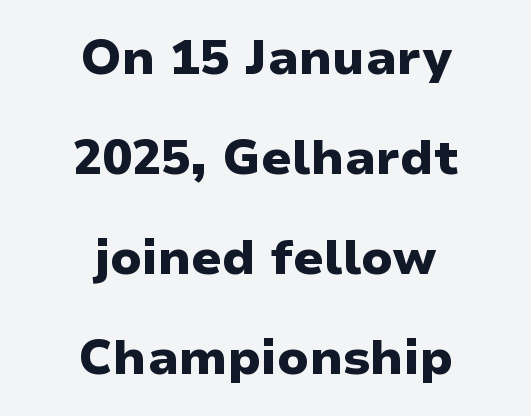
Summary of weight: heavy, a full bold. Every character sits straight up, as roman type does. The face used here is proportionally spaced, like ordinary book or web type. Which margin do the lines hug? Neither — every line sits in the middle. The space between consecutive lines is lavish. Font category for this specimen: sans-serif.
